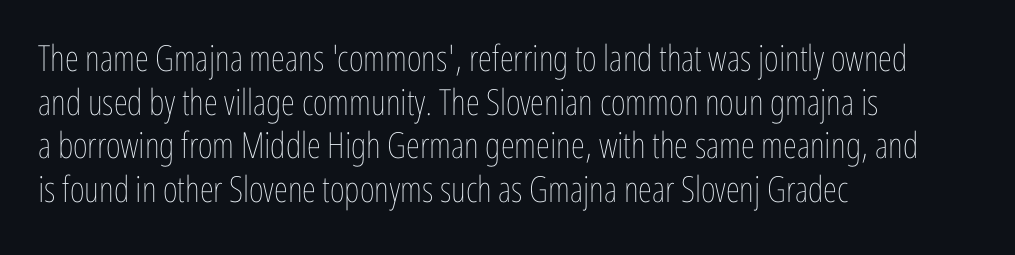
Q: Is the text bold? A: No.
Q: Is the text italic (slanted)? A: No, it is upright.
Q: Is the text underlined? A: No.
Q: How is the paragraph aligned? A: Left-aligned.
Q: Is the spacing between letters normal or unusually wide? A: Normal.
Q: Width (condensed, normal, or wide)? A: Condensed.
Q: Stroke contrast? A: Low.
Q: x-height? A: Medium.
Q: Monospaced? A: No.
